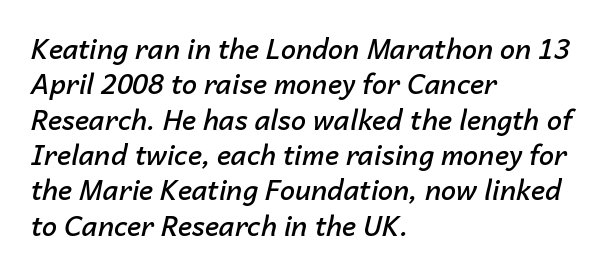
Bold? Not quite — semibold, heavier than regular but stopping short. One-word summary of the alignment: left. The letters are slanted; this is an italic face. Honestly, the row spacing looks completely unremarkable. The letters sit at their default tracking, neither squeezed nor spread. Only glyphs here, with clear space below each row.
